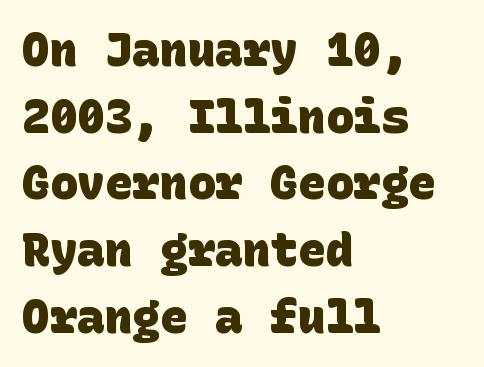
These lines are set flush left with a ragged right edge. How are the letters spaced? Ordinarily, with no added tracking. Normally led — the rows are evenly, conventionally spaced. Summary of weight: heavy, a full bold. Beneath every word, the page is bare.
